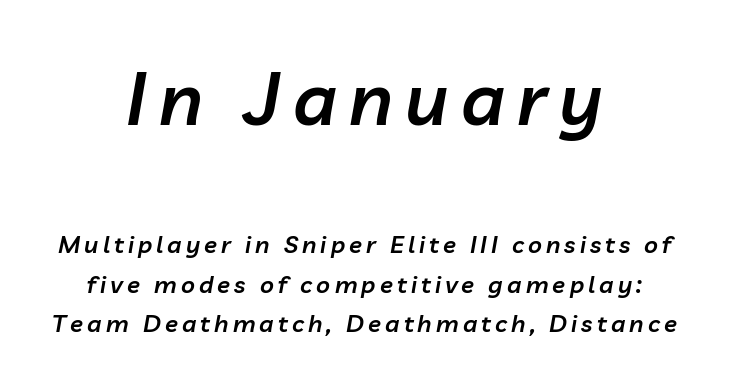
Q: Is the text bold? A: Semi-bold.
Q: Is the text italic (slanted)? A: Yes, it leans right by about 10 degrees.
Q: Is the text underlined? A: No.
Q: How is the paragraph aligned? A: Centered.
Q: Is the spacing between lines tight, normal or loose? A: Normal.
Q: Which block of text is set in a larger size, the first (top) or the second (bottom)? A: The first (top) one.
Q: Width (condensed, normal, or wide)? A: Normal.
Q: Stroke contrast? A: Low.
Q: x-height? A: Medium.
Q: Monospaced? A: No.
